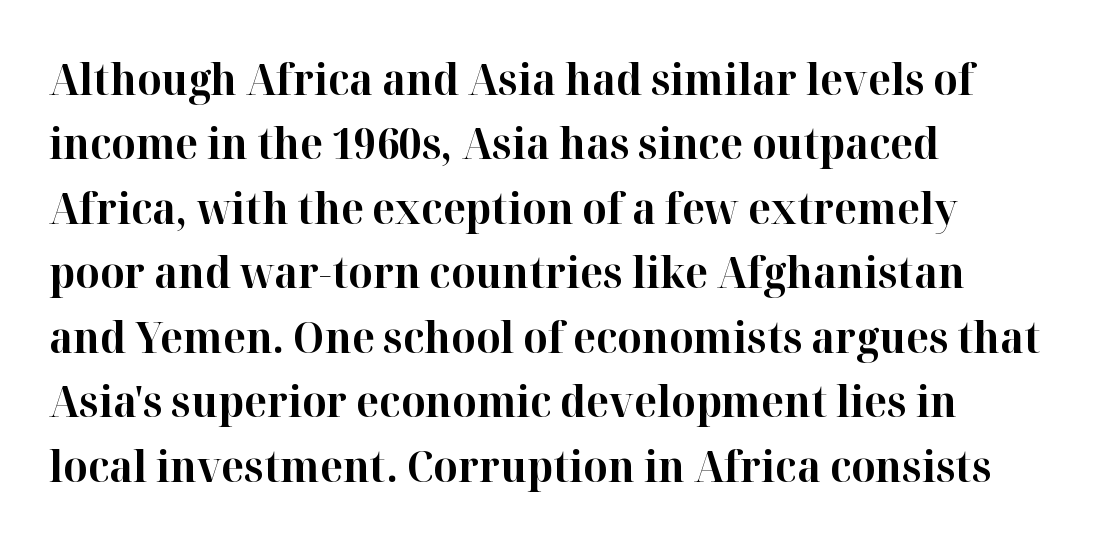
Q: Is the text bold? A: Yes.
Q: Is the text italic (slanted)? A: No, it is upright.
Q: Is the typeface a serif or a sans-serif typeface? A: Serif.
Q: Is the text underlined? A: No.
Q: How is the paragraph aligned? A: Left-aligned.
Q: Is the spacing between letters normal or unusually wide? A: Normal.
Q: Is the spacing between lines tight, normal or loose? A: Normal.
Q: Width (condensed, normal, or wide)? A: Normal.
Q: Stroke contrast? A: High.
Q: x-height? A: Medium.
Q: Monospaced? A: No.
